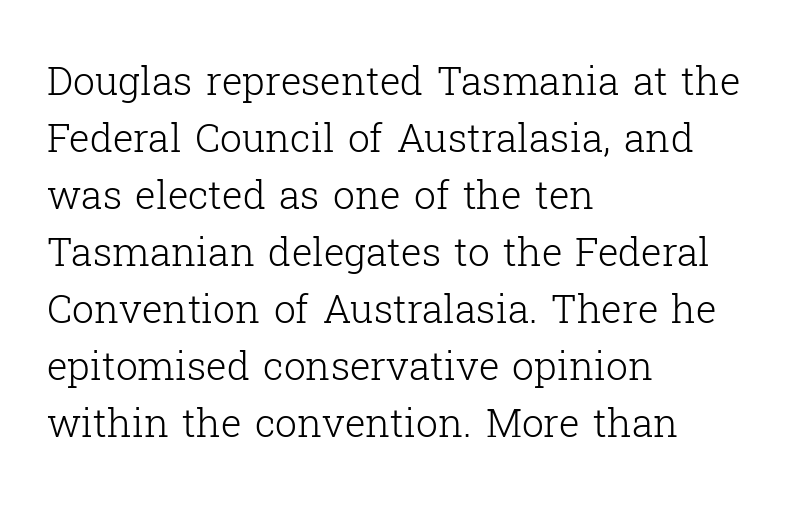
The image shows 39 px light serif type, upright; set left-aligned, normal line spacing (1.46x), normal letter spacing, not underlined; low stroke contrast and a medium x-height.
